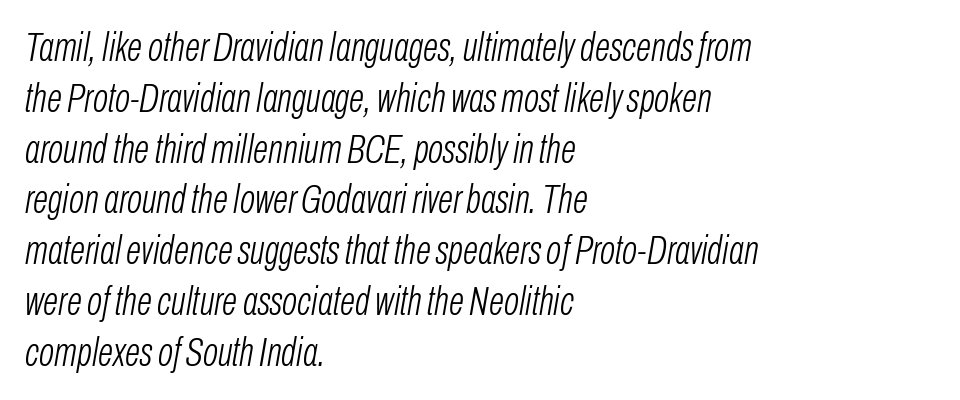
Here the designer chose a conventional face with non-uniform glyph widths. Observe the lean: these are italic letterforms. The ragged edge is on the right, which tells us the setting is flush left. The face used here is rendered with its standard letterfit. Only glyphs here, with clear space below each row. The space between consecutive lines is moderate.
